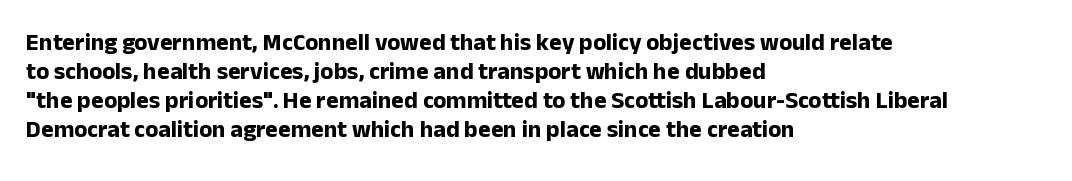
Bold? Absolutely — the strokes are thick and heavy. These lines are set flush left with a ragged right edge. Each row of text sits above clean, open space. There is no visible air inserted between adjacent glyphs. The type sits square on the baseline with zero lean.
